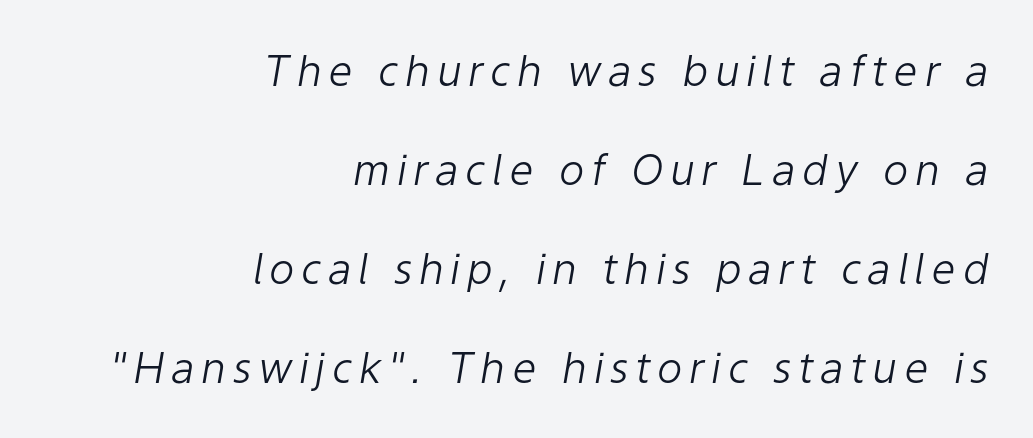
The image shows 43 px light type, italic (leaning right); set right-aligned, loose line spacing (2.3x), not underlined; low stroke contrast and a medium x-height.
